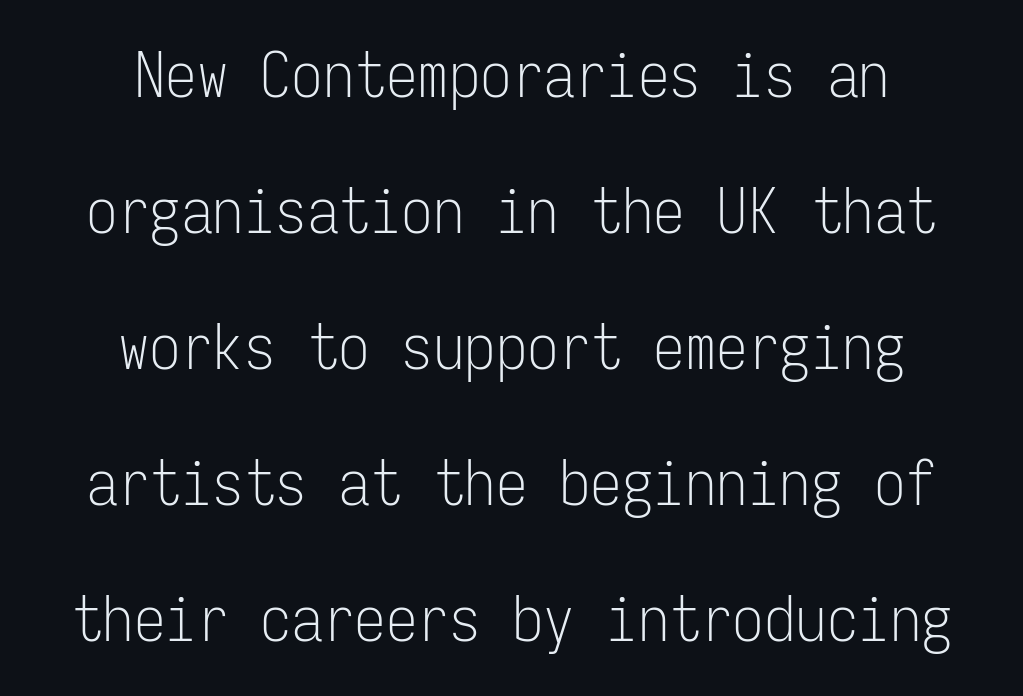
Q: Is the text bold? A: No.
Q: Is the text italic (slanted)? A: No, it is upright.
Q: Is the typeface a serif or a sans-serif typeface? A: Sans-serif.
Q: Is the text underlined? A: No.
Q: How is the paragraph aligned? A: Centered.
Q: Is the spacing between letters normal or unusually wide? A: Normal.
Q: Is the spacing between lines tight, normal or loose? A: Loose.
Q: Width (condensed, normal, or wide)? A: Condensed.
Q: Stroke contrast? A: Low.
Q: x-height? A: Medium.
Q: Monospaced? A: Yes.
